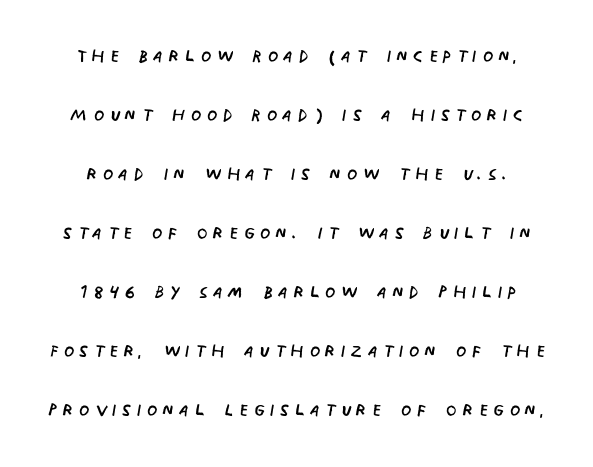
The image shows 24 px text type; set loose line spacing (2.46x), unusually wide letter spacing (+0.21 em), not underlined.
